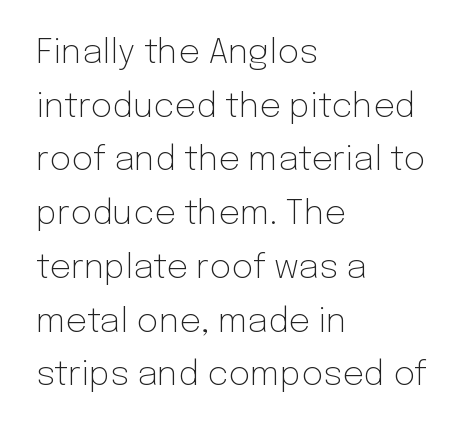
Lines of text with bare space underneath. The lettering holds an erect, upright posture throughout. A typesetter would label this face a sans. Caption: standard tracking, unaltered.
